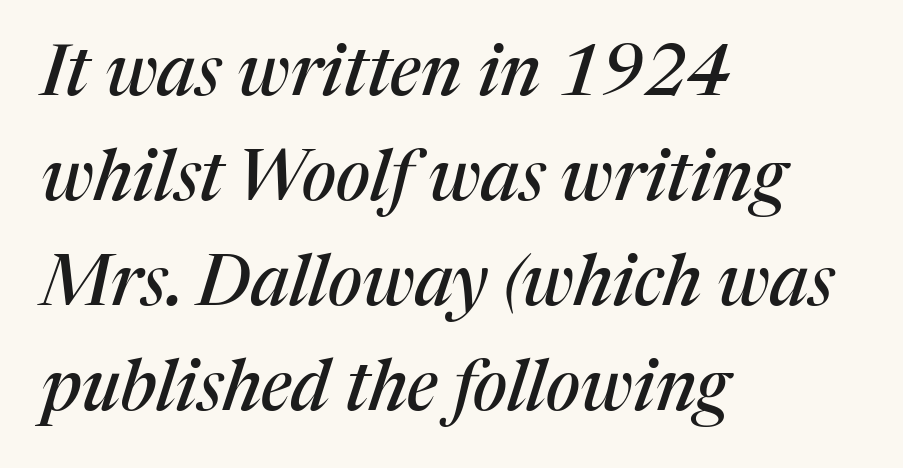
{"serif": "yes", "italic": "yes", "lean": "right", "slant_degrees": 17, "width": "normal", "stroke_contrast": "medium", "x_height": "medium", "monospaced": "no", "underline": "no", "align": "left", "line_spacing": "normal", "line_spacing_ratio": 1.5, "letter_spacing": "normal", "letter_spacing_em": 0.0, "glyph_px": 70}
